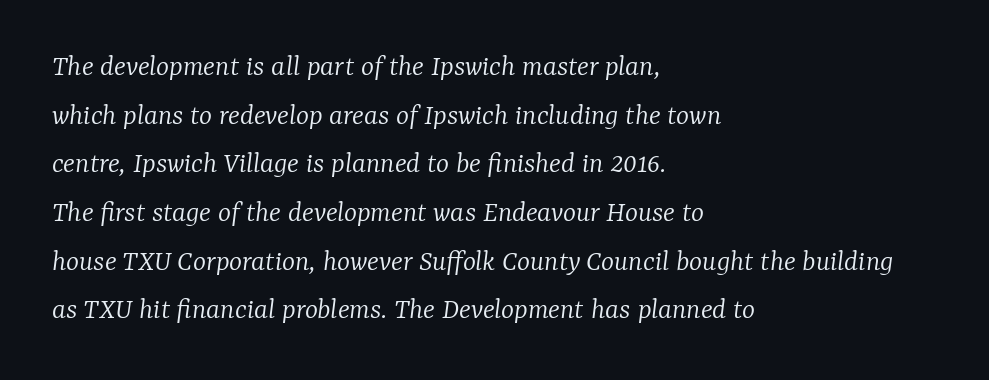
Descenders are the only things crossing below the line. Nobody touched the tracking dial on this one. A typesetter would call this proportional, since set widths differ per character. Slanted lettering throughout. Vertical stems look standard width or narrower in stroke.
